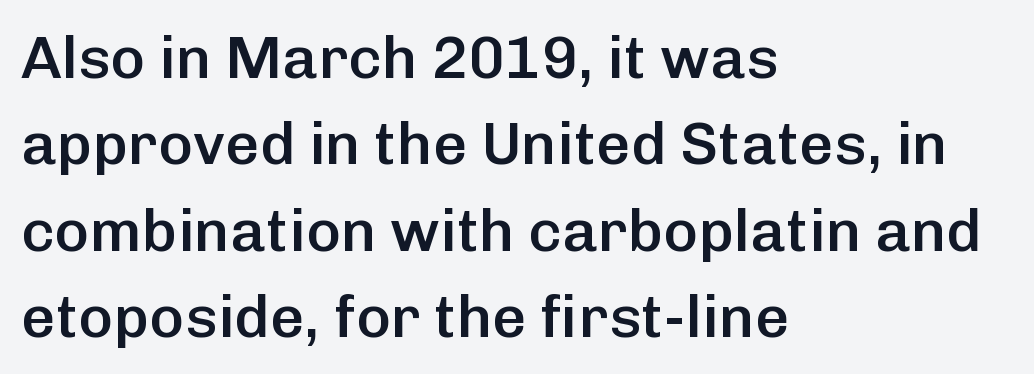
The image shows 60 px semibold sans-serif type, upright; set left-aligned, normal line spacing (1.44x), normal letter spacing, not underlined; low stroke contrast and a medium x-height.
